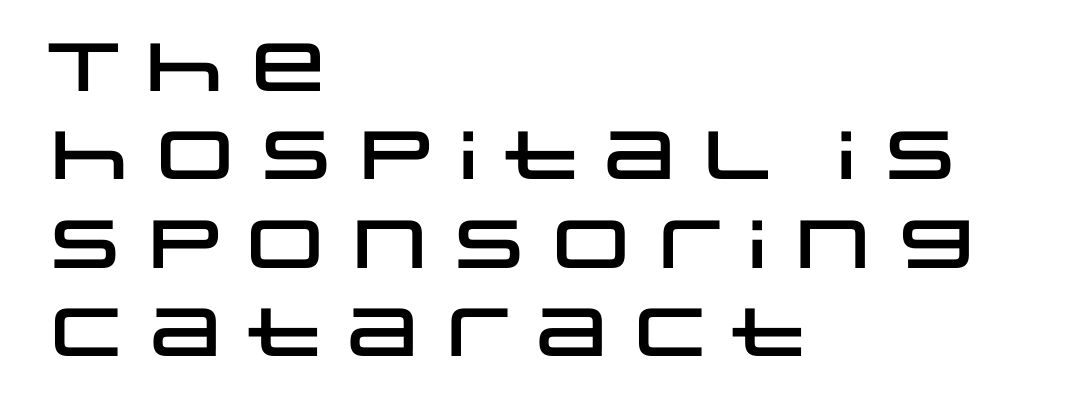
Look at the bottom of the vertical strokes: they stop flat, with no serifs. Visually the block forms a straight wall on the left and a jagged coastline on the right. A typesetter would mark this as roman, not italic. The passage shown is typed in a proportional face where columns would drift. Whoever set this chose a conventional vertical rhythm.
